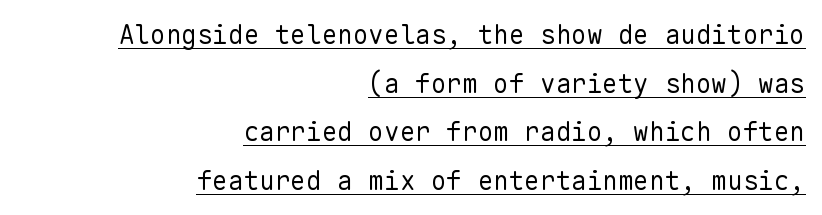
{"italic": "no", "bold": "no", "underline": "yes", "align": "right", "line_spacing_ratio": 1.87, "letter_spacing": "normal", "letter_spacing_em": 0.0, "glyph_px": 26}
